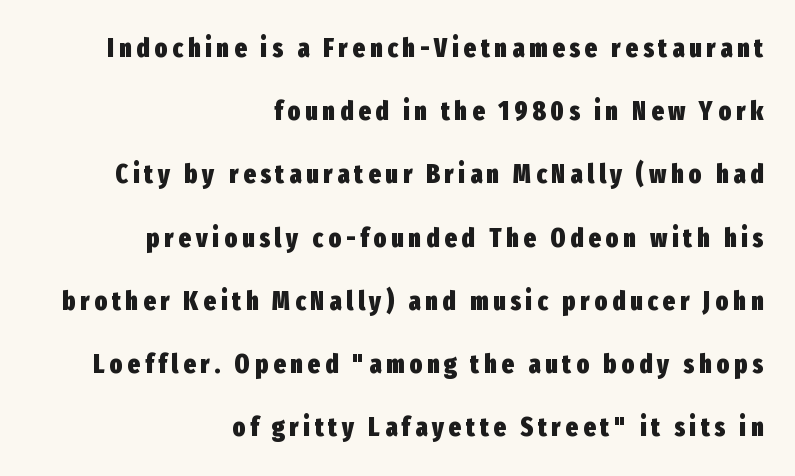
Q: Is the text bold? A: Yes.
Q: Is the text italic (slanted)? A: No, it is upright.
Q: Is the text underlined? A: No.
Q: How is the paragraph aligned? A: Right-aligned.
Q: Is the spacing between lines tight, normal or loose? A: Loose.
